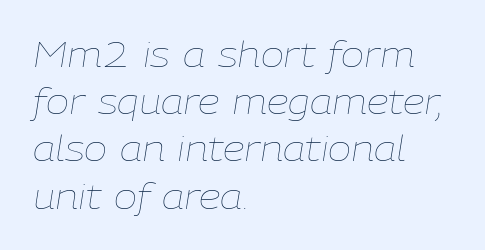
The leading is moderate, giving the passage an even texture. Yep, that's italic — everything's leaning. Weight class: somewhere from thin through regular. How are the letters spaced? Ordinarily, with no added tracking. One-word summary of the alignment: left.
